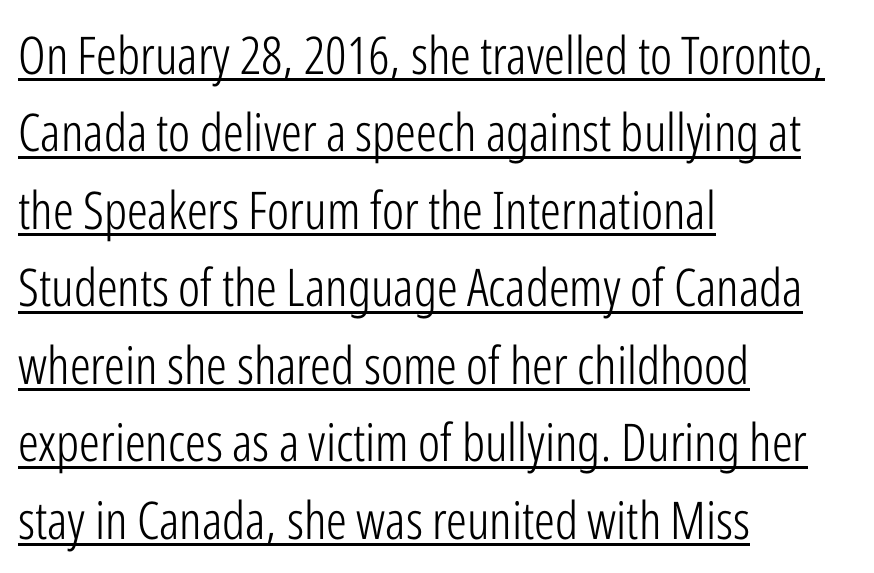
{"serif": "no", "italic": "no", "bold": "no", "weight": "light", "width": "condensed", "stroke_contrast": "low", "x_height": "medium", "monospaced": "no", "underline": "yes", "align": "left", "line_spacing": "normal", "line_spacing_ratio": 1.49, "letter_spacing": "normal", "letter_spacing_em": 0.0, "glyph_px": 52}
